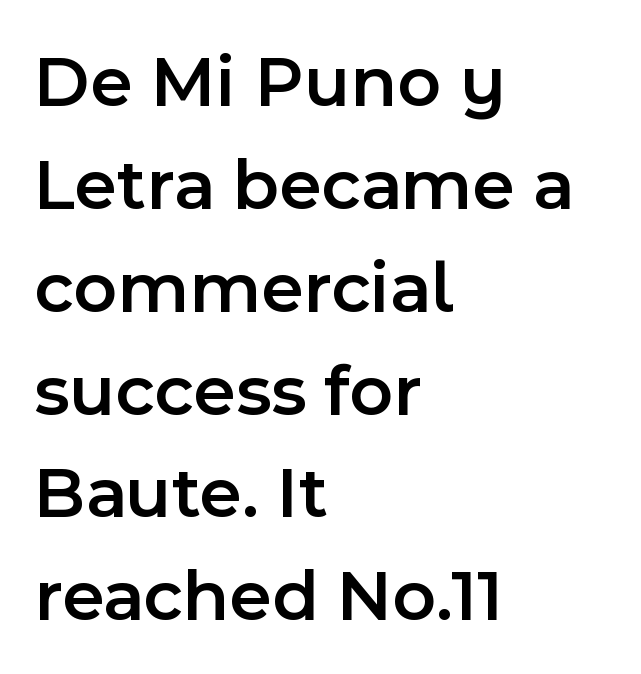
{"serif": "no", "italic": "no", "bold": "semi", "weight": "semibold", "width": "normal", "x_height": "medium", "monospaced": "no", "underline": "no", "align": "left", "line_spacing": "normal", "line_spacing_ratio": 1.39, "letter_spacing": "normal", "letter_spacing_em": 0.0, "glyph_px": 74}
